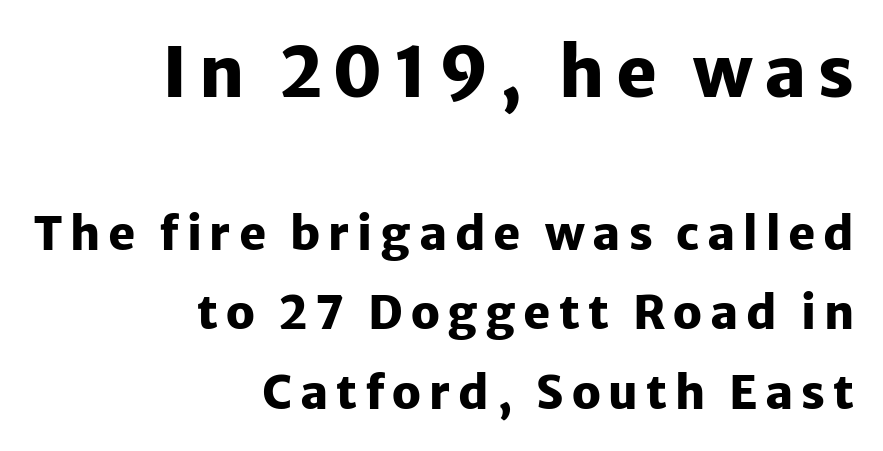
Check where the strokes stop: nothing finishes them off — pure sans. The lettering holds an erect, upright posture throughout. Leftover space on each line is placed entirely before the opening word. Think of a printed novel: that variable character pitch is what you see here. Check the space under the baseline: it is left empty.
